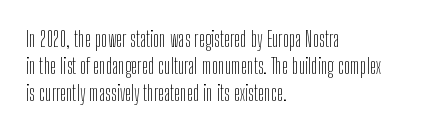
{"italic": "no", "bold": "no", "underline": "no", "align": "left", "line_spacing": "normal", "line_spacing_ratio": 1.29, "letter_spacing": "normal", "letter_spacing_em": 0.0, "glyph_px": 21}
